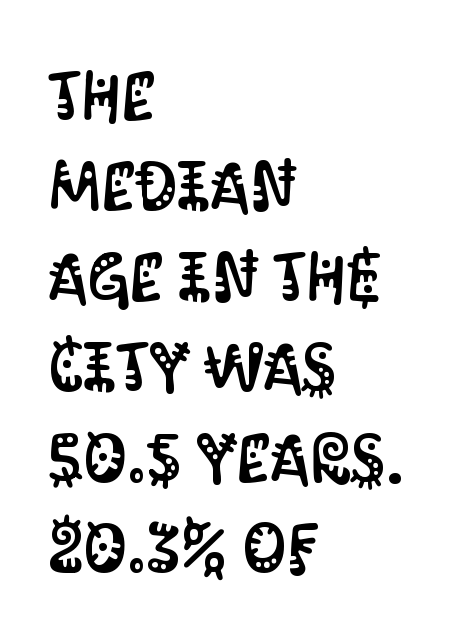
Q: Is the text italic (slanted)? A: No, it is upright.
Q: Is the typeface a serif or a sans-serif typeface? A: Sans-serif.
Q: Is the text underlined? A: No.
Q: How is the paragraph aligned? A: Left-aligned.
Q: Is the spacing between letters normal or unusually wide? A: Normal.
Q: Is the spacing between lines tight, normal or loose? A: Normal.
Q: Width (condensed, normal, or wide)? A: Condensed.
Q: Stroke contrast? A: Medium.
Q: x-height? A: Large.
Q: Monospaced? A: No.
